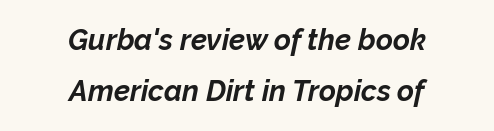
The image shows 29 px bold type, italic (leaning right); set centered, line spacing 1.77x, normal letter spacing, not underlined; low stroke contrast and a medium x-height.
